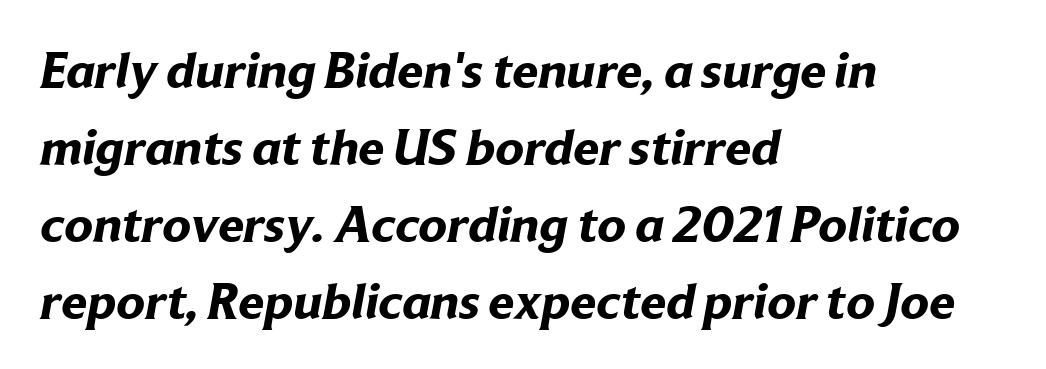
The image shows 52 px bold sans-serif type; set left-aligned, normal line spacing (1.48x), normal letter spacing, not underlined; low stroke contrast and a medium x-height.
